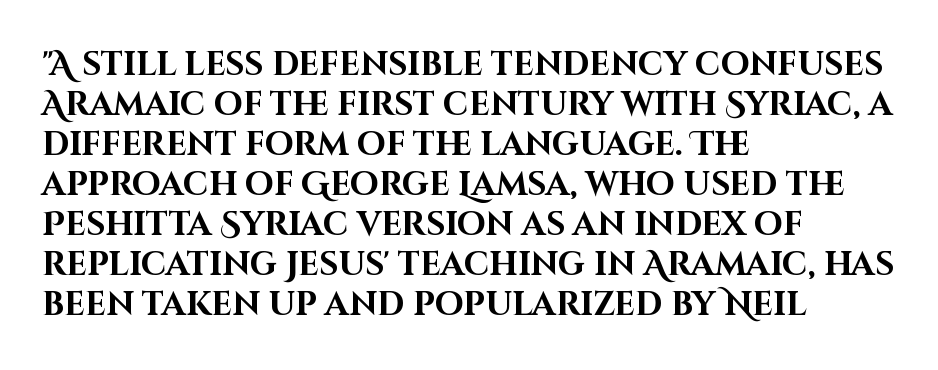
Q: Is the text bold? A: Yes.
Q: Is the text italic (slanted)? A: No, it is upright.
Q: Is the typeface a serif or a sans-serif typeface? A: Sans-serif.
Q: Is the text underlined? A: No.
Q: How is the paragraph aligned? A: Left-aligned.
Q: Is the spacing between letters normal or unusually wide? A: Normal.
Q: Width (condensed, normal, or wide)? A: Normal.
Q: Stroke contrast? A: High.
Q: x-height? A: Large.
Q: Monospaced? A: No.
